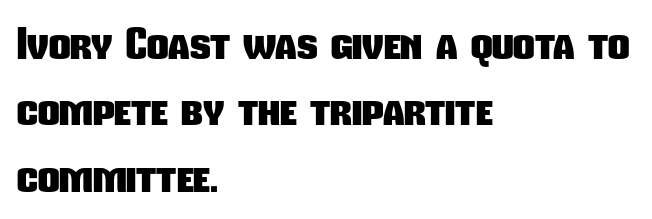
The image shows 42 px heavy, condensed sans-serif type; set left-aligned, normal line spacing (1.58x), normal letter spacing, not underlined; low stroke contrast and a medium x-height.
